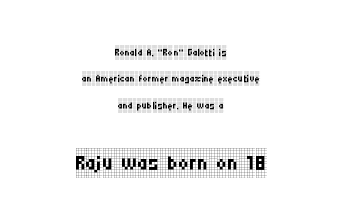
Little horizontal feet cap the strokes, marking this as serif type. Type size steps up from the first block to the second. Typeset on center — no edge is straight. Unmarked baselines from the first word to the last.
